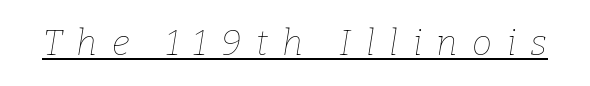
{"italic": "yes", "lean": "right", "slant_degrees": 9, "bold": "no", "weight": "thin", "width": "normal", "stroke_contrast": "low", "x_height": "medium", "monospaced": "no", "underline": "yes", "letter_spacing": "wide", "letter_spacing_em": 0.4, "glyph_px": 36}
